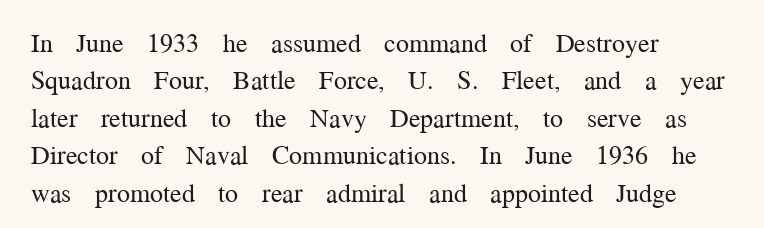
The image shows 26 px text type, upright; set left-aligned, normal line spacing (1.44x), normal letter spacing, not underlined.
